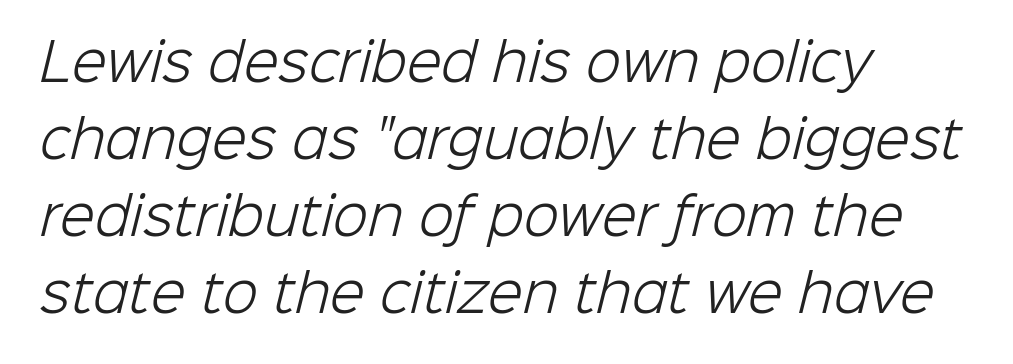
Q: Is the text bold? A: No.
Q: Is the typeface a serif or a sans-serif typeface? A: Sans-serif.
Q: Is the text underlined? A: No.
Q: How is the paragraph aligned? A: Left-aligned.
Q: Is the spacing between letters normal or unusually wide? A: Normal.
Q: Is the spacing between lines tight, normal or loose? A: Normal.
Q: Width (condensed, normal, or wide)? A: Normal.
Q: Stroke contrast? A: Low.
Q: x-height? A: Medium.
Q: Monospaced? A: No.
